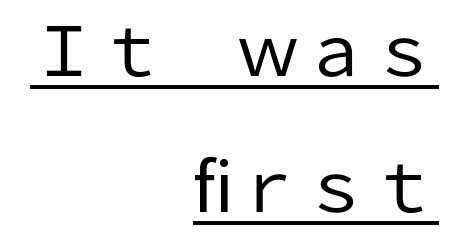
{"serif": "no", "italic": "no", "bold": "no", "weight": "regular", "width": "normal", "stroke_contrast": "low", "x_height": "medium", "monospaced": "no", "underline": "yes", "align": "right", "line_spacing": "loose", "line_spacing_ratio": 2.0, "letter_spacing": "normal", "letter_spacing_em": 0.0, "glyph_px": 68}
